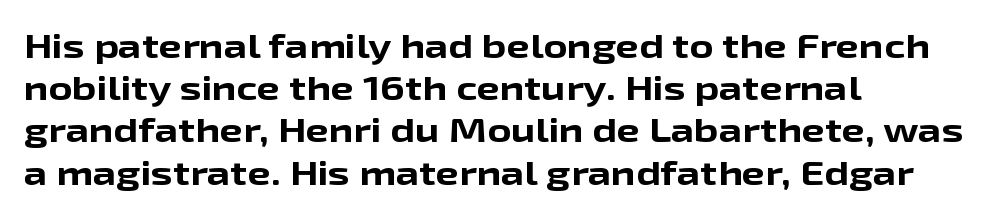
{"serif": "no", "italic": "no", "bold": "yes", "weight": "bold", "width": "wide", "stroke_contrast": "low", "x_height": "medium", "monospaced": "no", "underline": "no", "align": "left", "line_spacing": "normal", "line_spacing_ratio": 1.28, "letter_spacing": "normal", "letter_spacing_em": 0.0, "glyph_px": 33}
